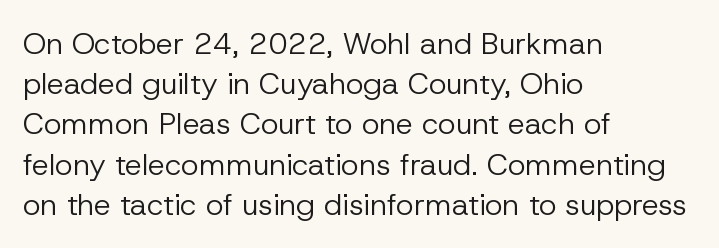
Q: Is the text bold? A: No.
Q: Is the text italic (slanted)? A: No, it is upright.
Q: Is the typeface a serif or a sans-serif typeface? A: Sans-serif.
Q: Is the text underlined? A: No.
Q: How is the paragraph aligned? A: Left-aligned.
Q: Is the spacing between letters normal or unusually wide? A: Normal.
Q: Is the spacing between lines tight, normal or loose? A: Normal.
Q: Width (condensed, normal, or wide)? A: Normal.
Q: Stroke contrast? A: Low.
Q: x-height? A: Medium.
Q: Monospaced? A: No.
